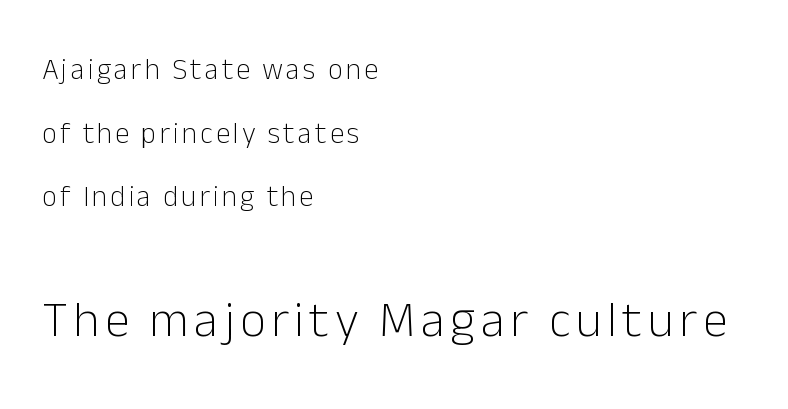
Q: Is the text bold? A: No.
Q: Is the text italic (slanted)? A: No, it is upright.
Q: Is the typeface a serif or a sans-serif typeface? A: Sans-serif.
Q: Is the text underlined? A: No.
Q: How is the paragraph aligned? A: Left-aligned.
Q: Is the spacing between lines tight, normal or loose? A: Loose.
Q: Which block of text is set in a larger size, the first (top) or the second (bottom)? A: The second (bottom) one.
Q: Width (condensed, normal, or wide)? A: Normal.
Q: Stroke contrast? A: Low.
Q: x-height? A: Medium.
Q: Monospaced? A: No.
